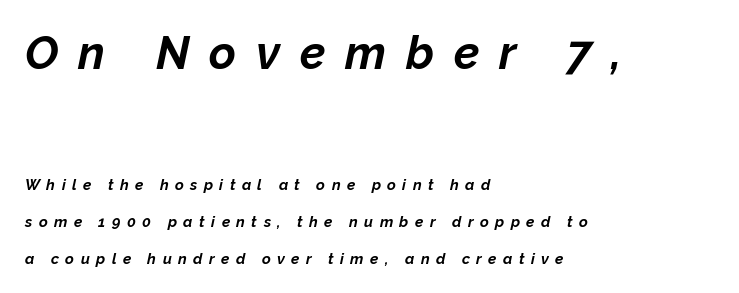
Q: Is the text bold? A: Yes.
Q: Is the text italic (slanted)? A: Yes, it leans right by about 12 degrees.
Q: Is the text underlined? A: No.
Q: How is the paragraph aligned? A: Left-aligned.
Q: Is the spacing between letters normal or unusually wide? A: Unusually wide.
Q: Is the spacing between lines tight, normal or loose? A: Loose.
Q: Which block of text is set in a larger size, the first (top) or the second (bottom)? A: The first (top) one.
Q: Width (condensed, normal, or wide)? A: Normal.
Q: Stroke contrast? A: Low.
Q: x-height? A: Medium.
Q: Monospaced? A: No.
